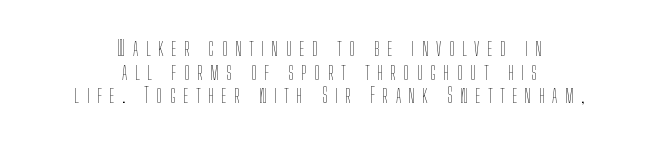
The line texture is sparse and dotted thanks to wide tracking. A typesetter would call this leading minimal, almost set solid. Each line is balanced around a shared central axis. Heaviness? Minimal to ordinary, like unemphasized prose. These lines were composed using upright roman letters. The area under the type is left untouched.
